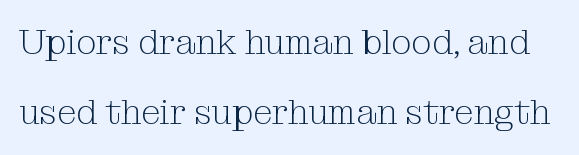
The image shows 35 px light serif type, upright; set loose line spacing (2.01x), normal letter spacing, not underlined; medium stroke contrast and a medium x-height.
